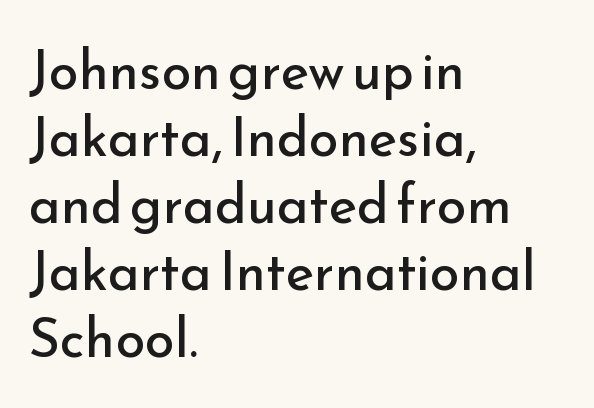
I'd call this a sans setting — the letters go barefoot. Left-aligned paragraph, ragged on the right. The letters look calm and open, with moderate or lighter stems. This sample uses an upright cut, with every glyph sitting square on the baseline. Descenders hang freely into open space. No extra tracking has been applied to these lines.
